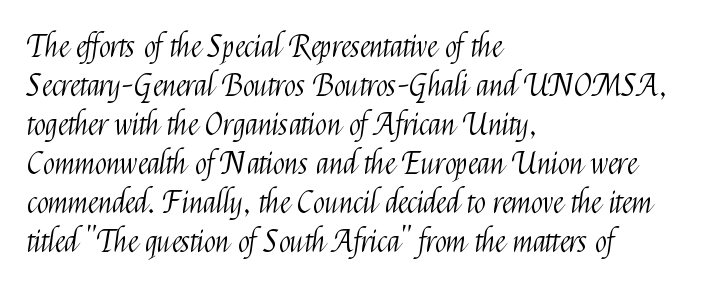
Is this a sans? Yes — the strokes have no serifs. Words float on clear page, feet unadorned. Regarding leading, the lines here are spaced in the standard way. The typesetter chose a ragged-right arrangement here. Stems here are at most as thick as an everyday book face.
